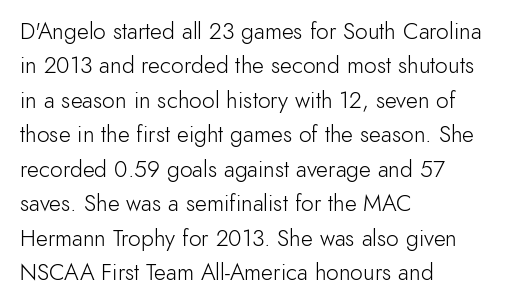
{"italic": "no", "bold": "no", "underline": "no", "align": "left", "line_spacing": "normal", "line_spacing_ratio": 1.5, "letter_spacing": "normal", "letter_spacing_em": 0.0, "glyph_px": 23}
